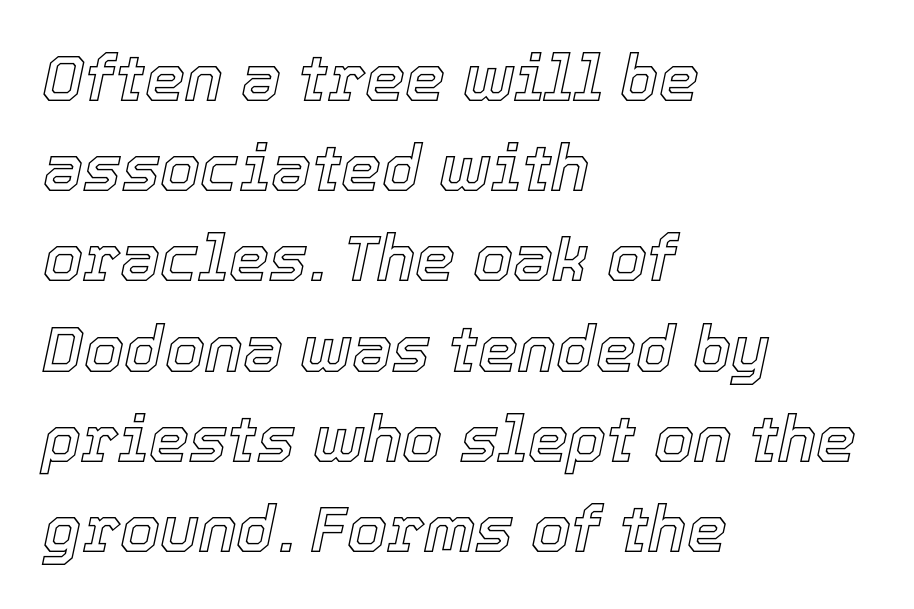
{"italic": "yes", "lean": "right", "slant_degrees": 12, "width": "normal", "x_height": "medium", "monospaced": "no", "underline": "no", "align": "left", "line_spacing": "normal", "line_spacing_ratio": 1.41, "letter_spacing": "normal", "letter_spacing_em": 0.0, "glyph_px": 64}
